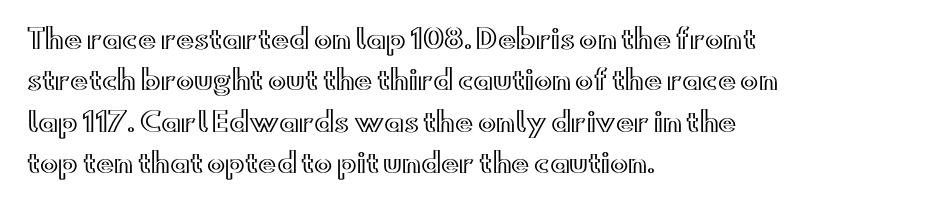
Successive baselines arrive at the customary interval. Short and long lines alike share a common starting point at left. Italic: no, the glyphs are upright roman. Short note: letters normally spaced. Quick note: underline off.
